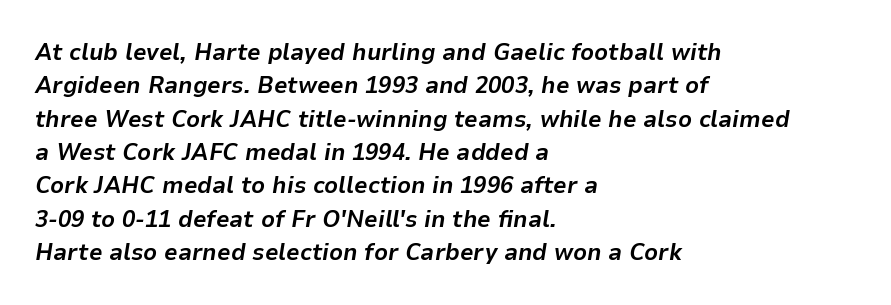
{"italic": "yes", "lean": "right", "slant_degrees": 9, "bold": "yes", "underline": "no", "align": "left", "line_spacing": "normal", "line_spacing_ratio": 1.39, "letter_spacing": "normal", "letter_spacing_em": 0.0, "glyph_px": 24}
